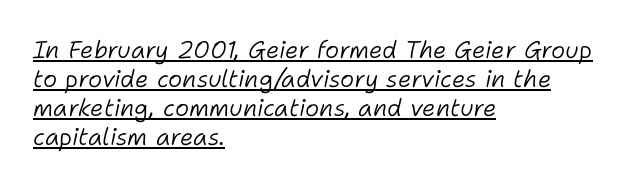
Emphasis-style slanted type is in use. The gaps between neighbouring characters are ordinary and unremarkable. The sample's only ornament is a line tracing under the words. Every row of glyphs begins at an identical x-position on the left.
